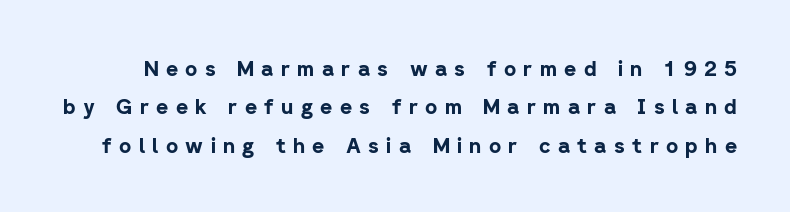
In terms of weight, the rendering is a true, heavy bold. Glyph-to-glyph distance is far greater than everyday printed text. Rendered with straight, roman letterforms. Anything drawn beneath the words? Only blank space.
